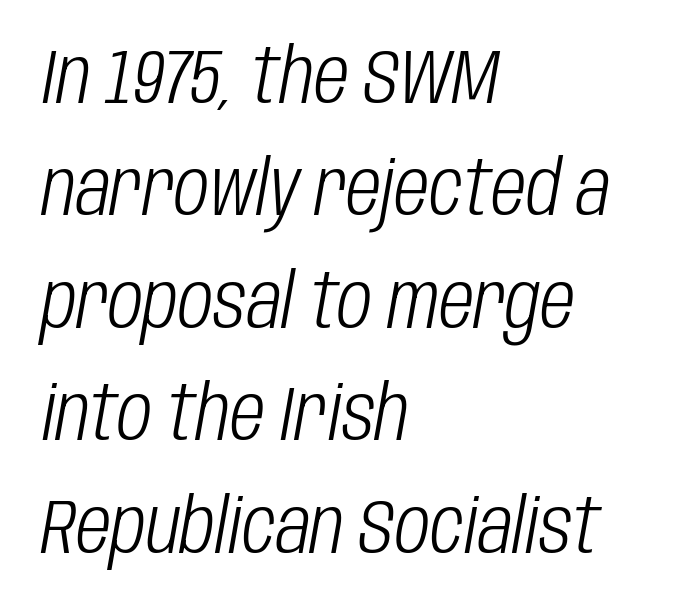
The tracking reads as untouched default to a designer's eye. The paragraph shown leans on its left margin. There's an unmistakable incline to the writing here. Whoever set this chose a conventional vertical rhythm. The strokes carry an ordinary text weight at most.
